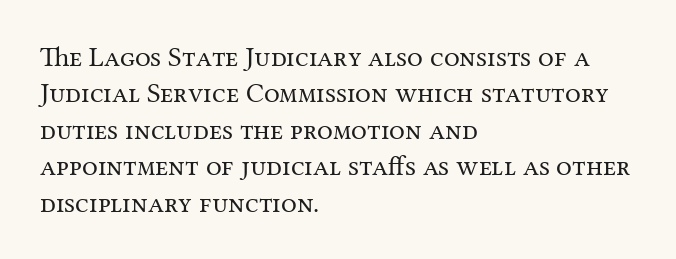
The image shows 28 px regular-weight serif type, upright; set left-aligned, normal line spacing (1.3x), normal letter spacing, not underlined; medium stroke contrast and a medium x-height.
